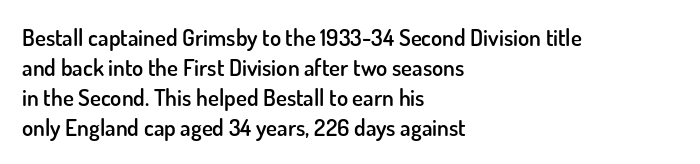
Q: Is the text bold? A: Semi-bold.
Q: Is the text italic (slanted)? A: No, it is upright.
Q: Is the text underlined? A: No.
Q: How is the paragraph aligned? A: Left-aligned.
Q: Is the spacing between letters normal or unusually wide? A: Normal.
Q: Is the spacing between lines tight, normal or loose? A: Normal.
